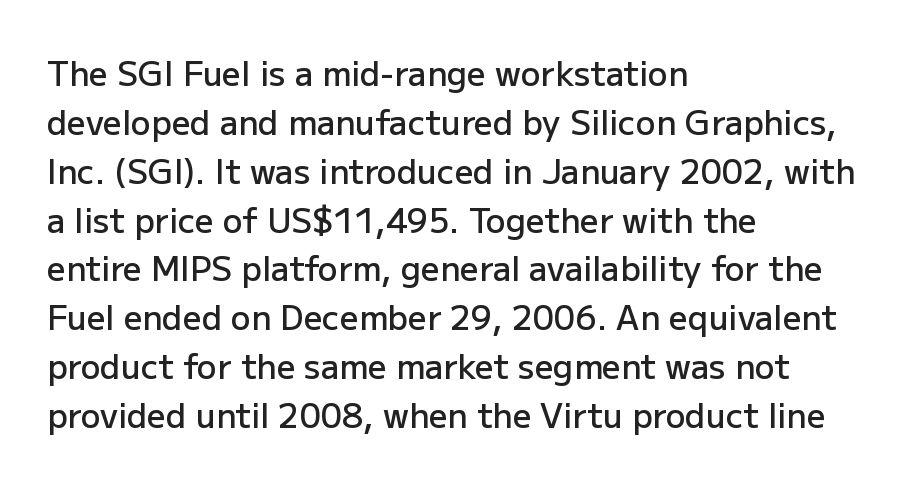
Compared with typical body copy, the letter spacing here is the same. Horizontal bands of white between lines are of average thickness. Posture: upright roman. What kind of face is this? One without serifs — a sans. Stroke thickness is moderately raised; the sample reads as semibold. Left-aligned paragraph, ragged on the right.
